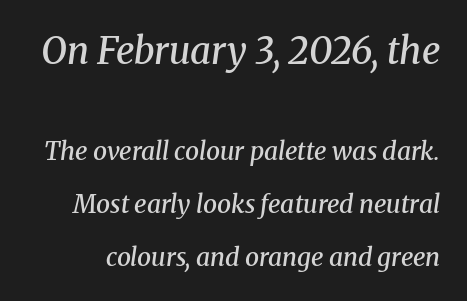
The image shows 37 px semibold serif type, italic (leaning right); set loose line spacing (2.12x), normal letter spacing, not underlined; the first (top) block is 1.48x larger; medium stroke contrast and a medium x-height.
